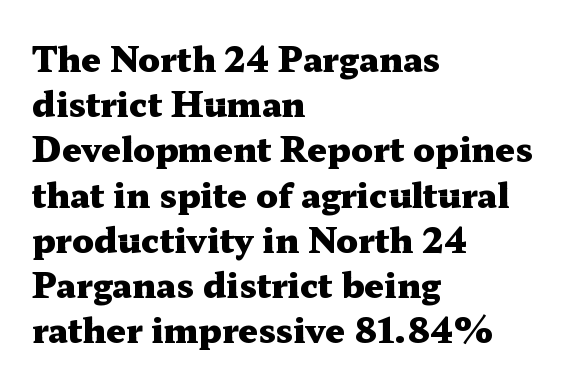
Q: Is the text bold? A: Yes.
Q: Is the text italic (slanted)? A: No, it is upright.
Q: Is the typeface a serif or a sans-serif typeface? A: Serif.
Q: Is the text underlined? A: No.
Q: How is the paragraph aligned? A: Left-aligned.
Q: Is the spacing between letters normal or unusually wide? A: Normal.
Q: Is the spacing between lines tight, normal or loose? A: Normal.
Q: Width (condensed, normal, or wide)? A: Wide.
Q: Stroke contrast? A: Medium.
Q: x-height? A: Medium.
Q: Monospaced? A: No.
